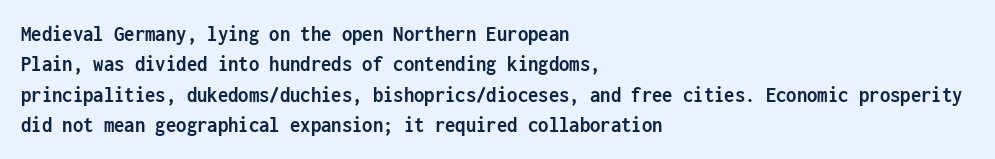
Each word holds together tightly as a unit, with standard inter-letter gaps. Typeset ragged right — the left edge is the straight one. Has an underline been added? It has not. The passage shown stacks its lines at a standard gap. A typesetter would mark this as roman, not italic. The passage shown is emphatically bold.
